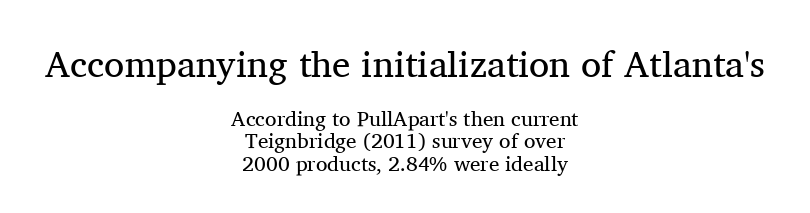
Q: Is the text bold? A: No.
Q: Is the text italic (slanted)? A: No, it is upright.
Q: Is the typeface a serif or a sans-serif typeface? A: Serif.
Q: Is the text underlined? A: No.
Q: How is the paragraph aligned? A: Centered.
Q: Is the spacing between letters normal or unusually wide? A: Normal.
Q: Is the spacing between lines tight, normal or loose? A: Tight.
Q: Which block of text is set in a larger size, the first (top) or the second (bottom)? A: The first (top) one.
Q: Width (condensed, normal, or wide)? A: Normal.
Q: Stroke contrast? A: Medium.
Q: x-height? A: Medium.
Q: Monospaced? A: No.
